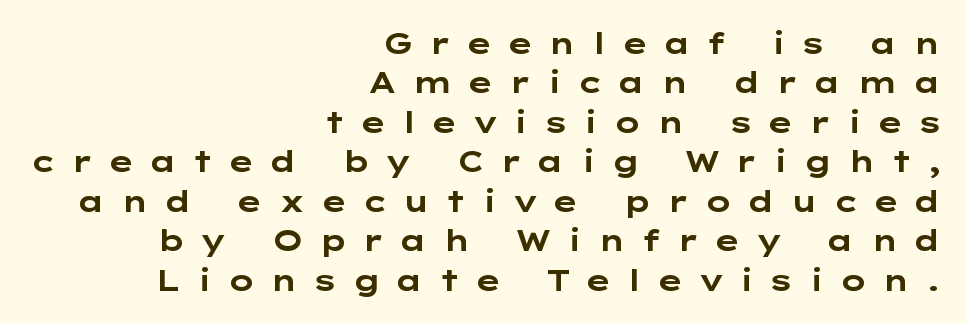
The image shows 29 px bold, wide sans-serif type, upright; set right-aligned, normal line spacing (1.36x), unusually wide letter spacing (+0.48 em), not underlined; low stroke contrast and a medium x-height.
